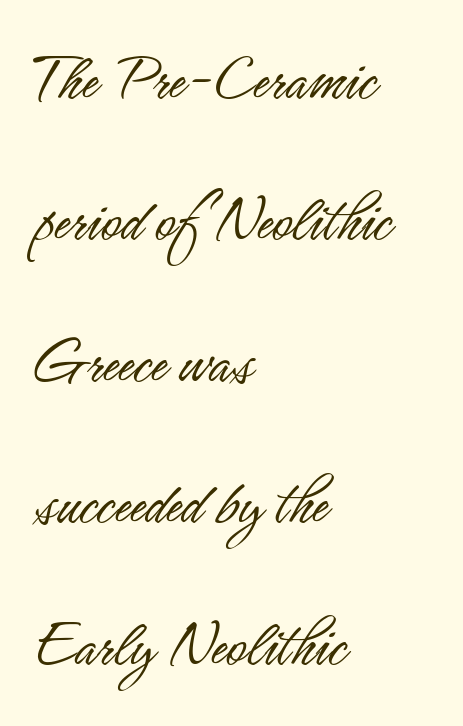
A typesetter would call this proportional, since set widths differ per character. This is sans-serif lettering, the kind often seen on screens and signage. The text block is weighted toward the left margin, trailing off unevenly rightward. Loosely led — the rows are spread out.
